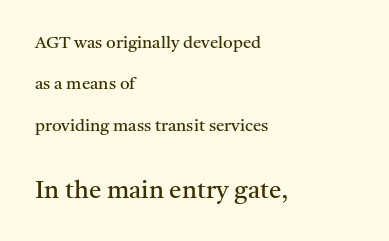
The image shows 25 px text type, upright; set left-aligned, loose line spacing (2.44x), normal letter spacing, not underlined; the second (bottom) block is 1.47x larger.
